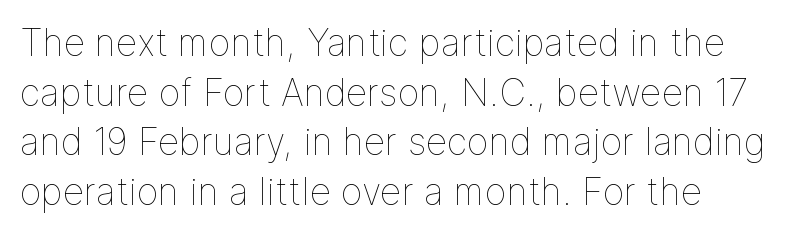
Beneath every word, the page is bare. A typesetter would call this leading conventional body-copy spacing. Do the characters align in a grid? No, the font is proportional. The lettering holds an erect, upright posture throughout. What stands out about the letter spacing? Nothing — it is the standard amount.
